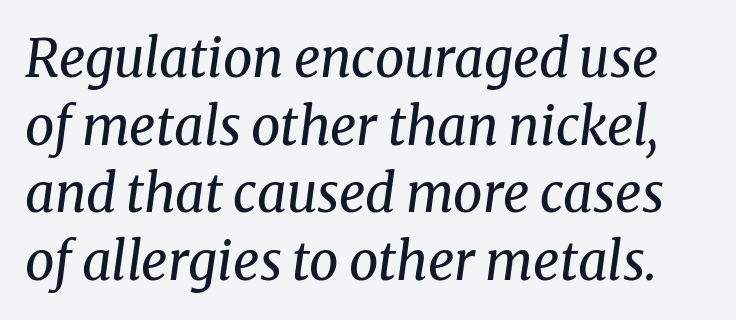
Q: Is the text bold? A: No.
Q: Is the text italic (slanted)? A: Yes, it leans right by about 8 degrees.
Q: Is the typeface a serif or a sans-serif typeface? A: Serif.
Q: Is the text underlined? A: No.
Q: Is the spacing between letters normal or unusually wide? A: Normal.
Q: Is the spacing between lines tight, normal or loose? A: Normal.
Q: Width (condensed, normal, or wide)? A: Normal.
Q: Stroke contrast? A: Medium.
Q: x-height? A: Medium.
Q: Monospaced? A: No.
